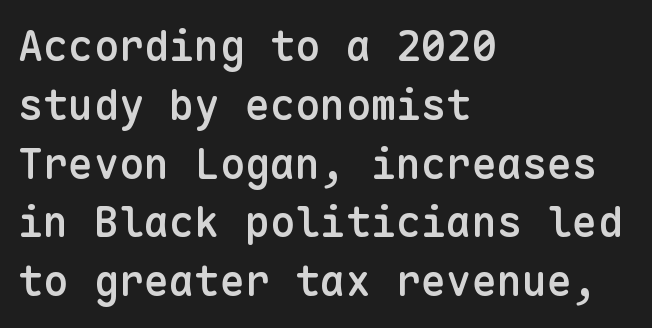
A somewhat darkened texture: the type is semibold rather than bold. Think of a typewriter: that constant character pitch is what you see here. Tracking here is standard; glyphs follow each other at the usual distance. A sans-serif font was chosen for this passage. Leading matches the norm, producing a regular column. Tall strokes in this sample are plumb rather than angled.
